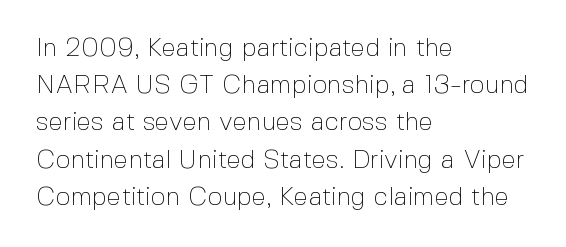
Q: Is the text bold? A: No.
Q: Is the text italic (slanted)? A: No, it is upright.
Q: Is the text underlined? A: No.
Q: How is the paragraph aligned? A: Left-aligned.
Q: Is the spacing between letters normal or unusually wide? A: Normal.
Q: Is the spacing between lines tight, normal or loose? A: Normal.
